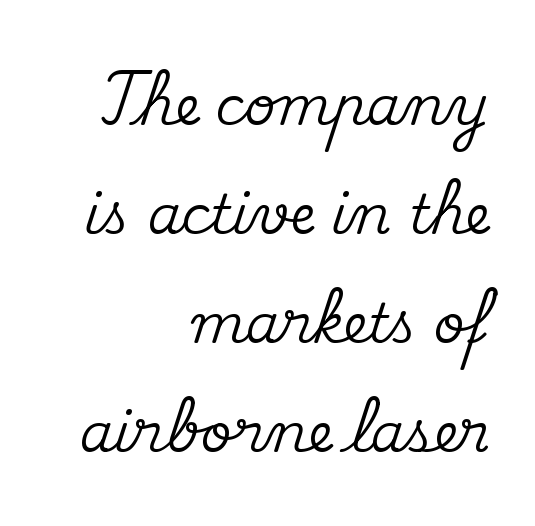
The image shows 54 px serif type; set right-aligned, loose line spacing (2.02x), normal letter spacing, not underlined; medium stroke contrast and a small x-height.
